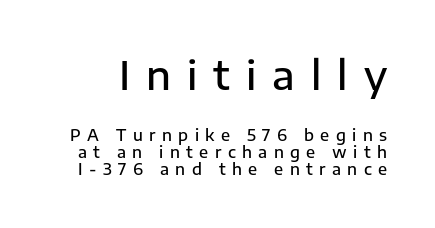
The strokes are fattened partway — semibold, not bold. Is the letter spacing exaggerated? Yes — the characters are pushed far apart. These lines huddle together more closely than default settings would place them. Does the type have serifs? No, each stem ends abruptly. Words float on clear page, feet unadorned.
